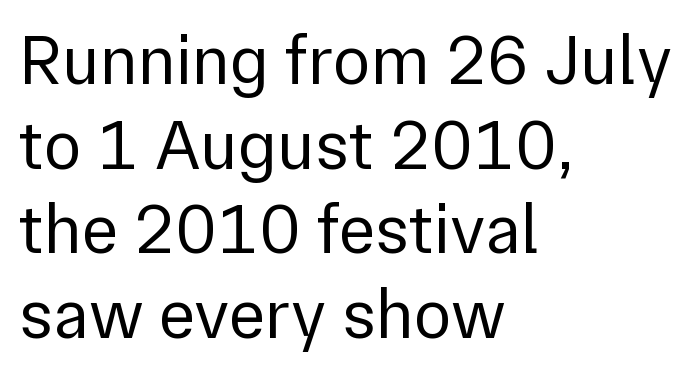
{"serif": "no", "italic": "no", "bold": "no", "weight": "regular", "width": "normal", "x_height": "medium", "monospaced": "no", "underline": "no", "align": "left", "line_spacing_ratio": 1.21, "letter_spacing": "normal", "letter_spacing_em": 0.0, "glyph_px": 70}
